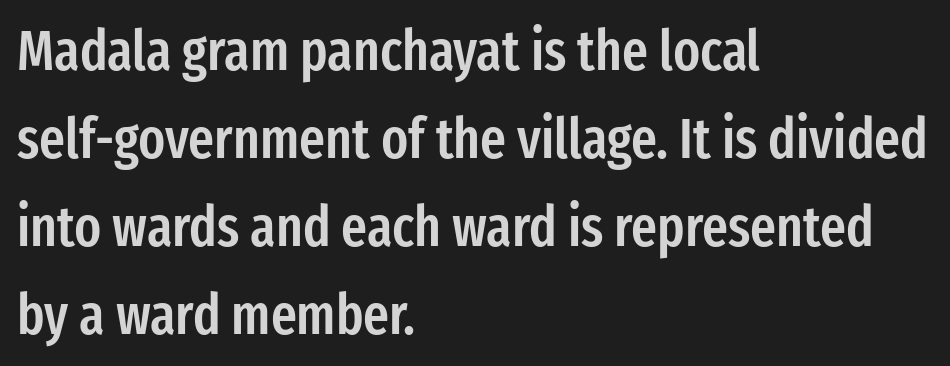
The image shows 56 px semibold, condensed sans-serif type, upright; set left-aligned, normal line spacing (1.57x), normal letter spacing, not underlined; low stroke contrast and a medium x-height.
